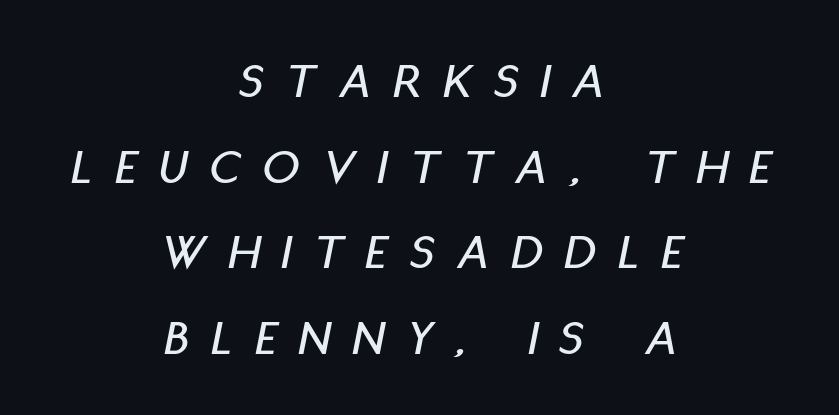
Plain, unruled lines of type. Designer's note — italics engaged. The face used here is proportionally spaced, like ordinary book or web type. Short note: letters widely spaced.
